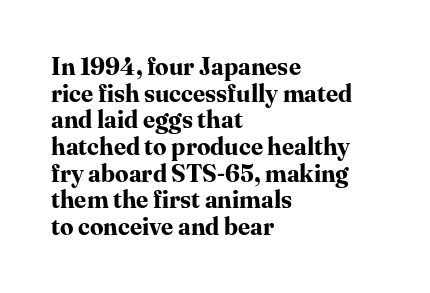
Decoration check: the copy has no underline. Posture: vertical. Spacing between characters is what you'd get straight out of the box. You could barely slide anything between these rows. Reading down the block, your eye returns to a fixed left position each line.
